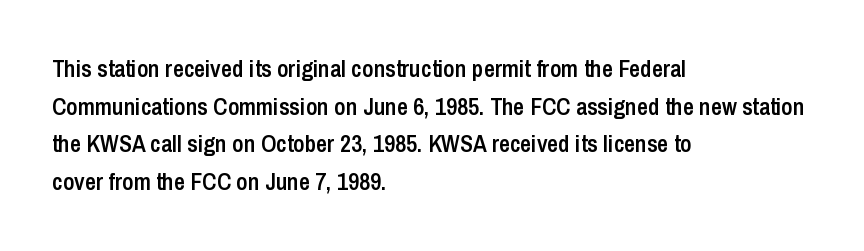
Q: Is the text bold? A: Semi-bold.
Q: Is the text italic (slanted)? A: No, it is upright.
Q: Is the text underlined? A: No.
Q: How is the paragraph aligned? A: Left-aligned.
Q: Is the spacing between letters normal or unusually wide? A: Normal.
Q: Is the spacing between lines tight, normal or loose? A: Normal.
